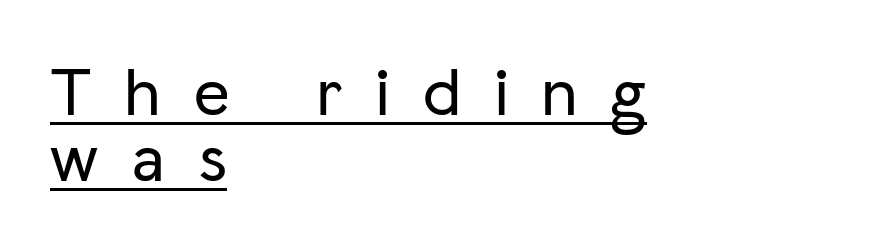
Q: Is the text italic (slanted)? A: No, it is upright.
Q: Is the typeface a serif or a sans-serif typeface? A: Sans-serif.
Q: Is the text underlined? A: Yes.
Q: How is the paragraph aligned? A: Left-aligned.
Q: Is the spacing between letters normal or unusually wide? A: Unusually wide.
Q: Is the spacing between lines tight, normal or loose? A: Tight.
Q: Width (condensed, normal, or wide)? A: Normal.
Q: Stroke contrast? A: Low.
Q: x-height? A: Medium.
Q: Monospaced? A: No.
